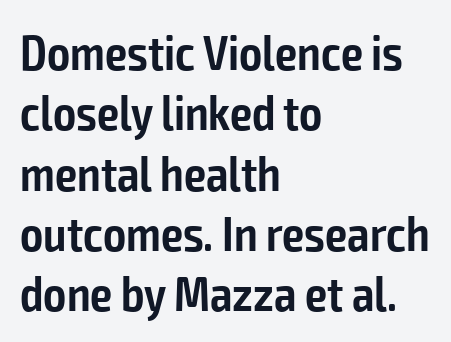
Q: Is the text bold? A: Semi-bold.
Q: Is the text italic (slanted)? A: No, it is upright.
Q: Is the typeface a serif or a sans-serif typeface? A: Sans-serif.
Q: Is the text underlined? A: No.
Q: How is the paragraph aligned? A: Left-aligned.
Q: Is the spacing between letters normal or unusually wide? A: Normal.
Q: Width (condensed, normal, or wide)? A: Condensed.
Q: Stroke contrast? A: Low.
Q: x-height? A: Medium.
Q: Monospaced? A: No.
